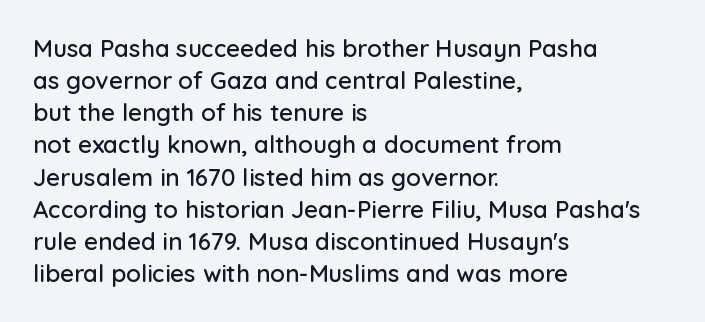
Q: Is the text italic (slanted)? A: No, it is upright.
Q: Is the text underlined? A: No.
Q: How is the paragraph aligned? A: Left-aligned.
Q: Is the spacing between letters normal or unusually wide? A: Normal.
Q: Is the spacing between lines tight, normal or loose? A: Normal.
